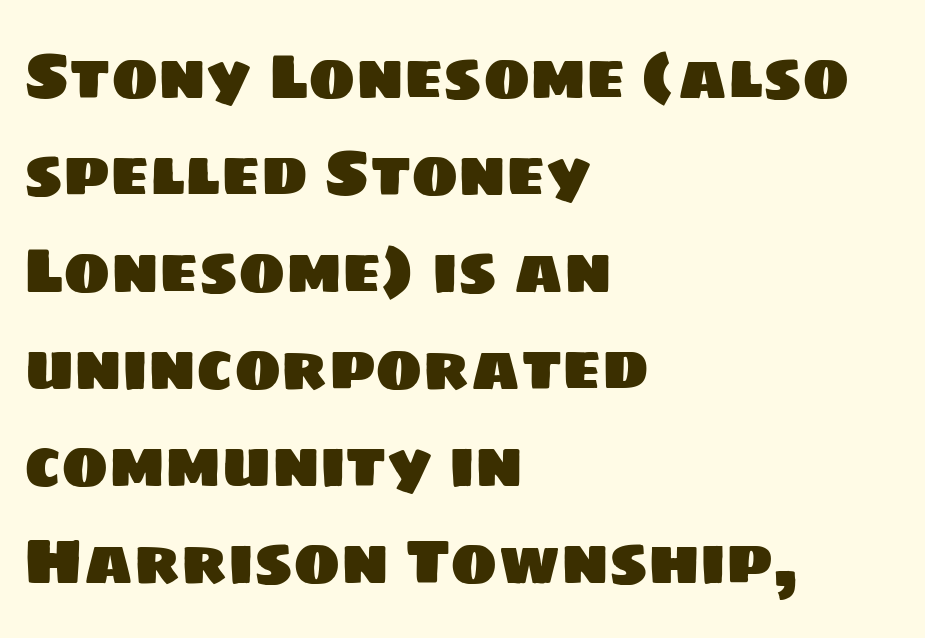
{"serif": "no", "width": "normal", "stroke_contrast": "low", "x_height": "large", "monospaced": "no", "underline": "no", "align": "left", "line_spacing": "normal", "line_spacing_ratio": 1.54, "letter_spacing": "normal", "letter_spacing_em": 0.0, "glyph_px": 63}
